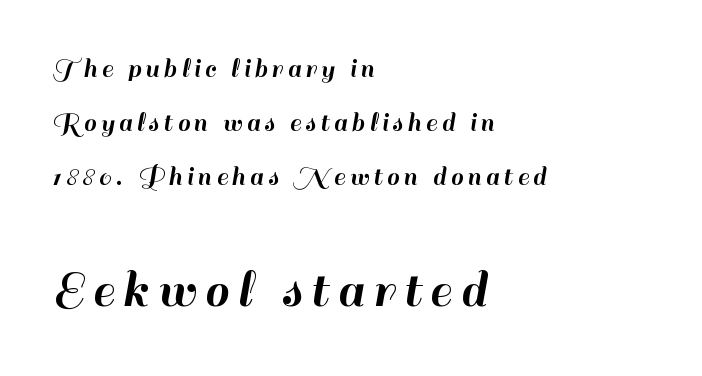
The composition opens small and finishes big. Is there much room between lines? Yes — plenty of vertical air separates them. Rule under the text: the space is simply empty. The letters advance in unequal steps, a hallmark of proportional type.
